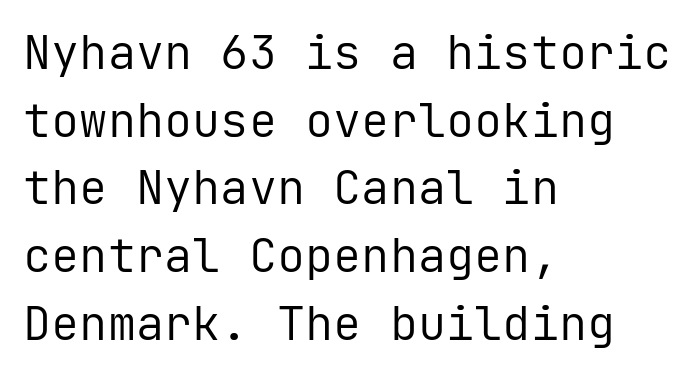
The characters are drawn with everyday or finer stroke widths. This is roman type, the default non-slanted kind. This rendering features lettering with no underline. The passage shown has conventional tracking throughout.
